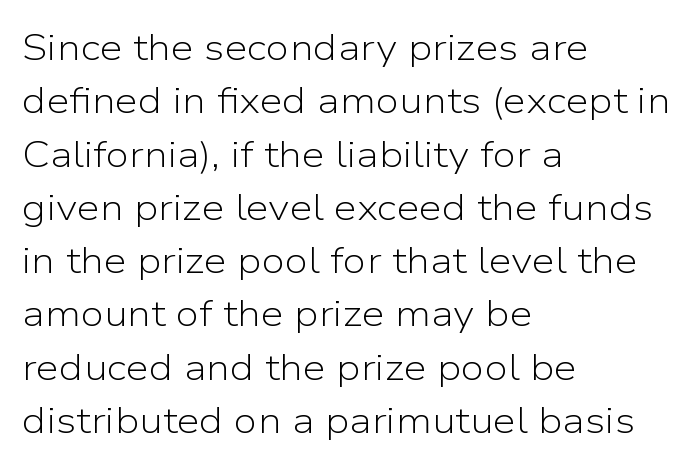
You could not count columns in this text — the font is proportionally spaced. The compositor pushed each line to the left boundary. Is there much room between lines? A standard amount, neither cramped nor airy. Words float on clear page, feet unadorned. No extra ink here — the face is not bold. Is there any slant? The stems are plumb.
